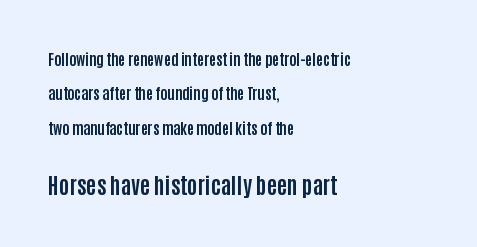
Q: Is the text bold? A: Yes.
Q: Is the text italic (slanted)? A: No, it is upright.
Q: Is the text underlined? A: No.
Q: How is the paragraph aligned? A: Left-aligned.
Q: Is the spacing between letters normal or unusually wide? A: Normal.
Q: Is the spacing between lines tight, normal or loose? A: Loose.
Q: Which block of text is set in a larger size, the first (top) or the second (bottom)? A: The second (bottom) one.
